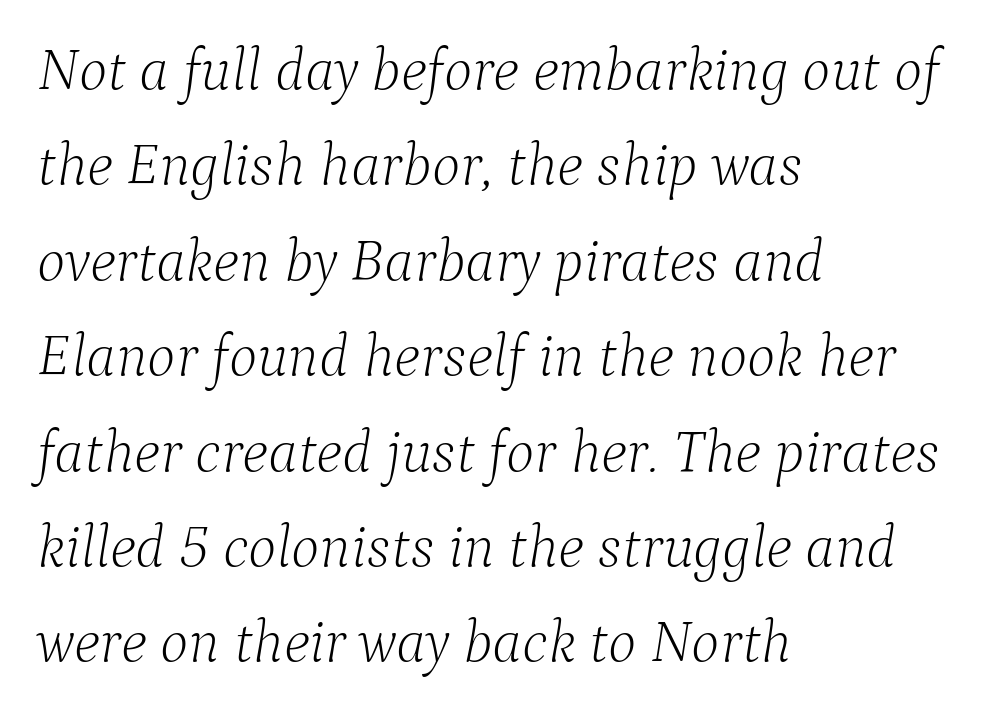
Students, observe: this is what conventionally led text looks like. The passage shown leans; its letterforms are oblique. The face used here is proportionally spaced, like ordinary book or web type. Descenders are the only things crossing below the line. The typesetter chose a ragged-right arrangement here.
